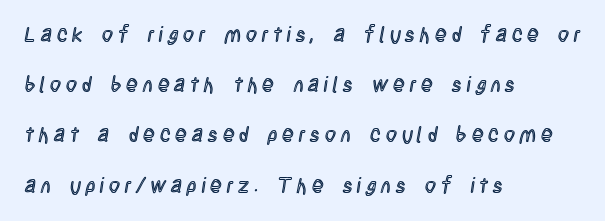
Q: Is the text italic (slanted)? A: Yes.
Q: Is the text underlined? A: No.
Q: How is the paragraph aligned? A: Left-aligned.
Q: Is the spacing between letters normal or unusually wide? A: Unusually wide.
Q: Is the spacing between lines tight, normal or loose? A: Loose.
